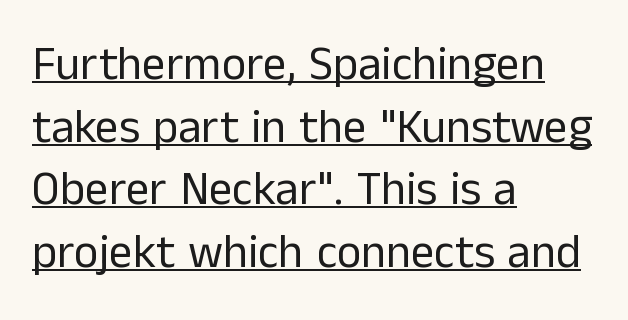
The rows are spaced the way most documents space them. Letters have the restrained weight of plain body copy at most. The letters stand straight up with perfectly vertical stems. The rendering uses the underline text-decoration. Each letter keeps its own natural width here, so spacing adapts to shape.
